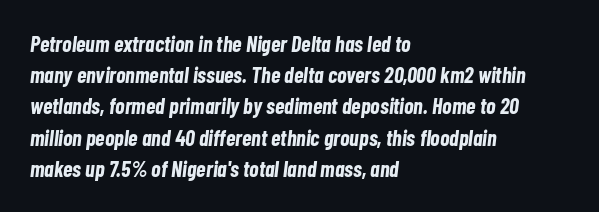
Italic: yes, the glyphs are oblique. The letters sit at their default tracking, neither squeezed nor spread. Set as a true bold cut, around the 700 mark. Vertical spacing — default.
